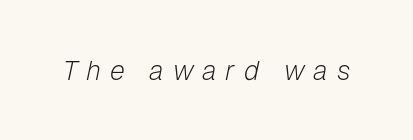
The image shows 27 px text type, italic (leaning right); set unusually wide letter spacing (+0.33 em), not underlined.
